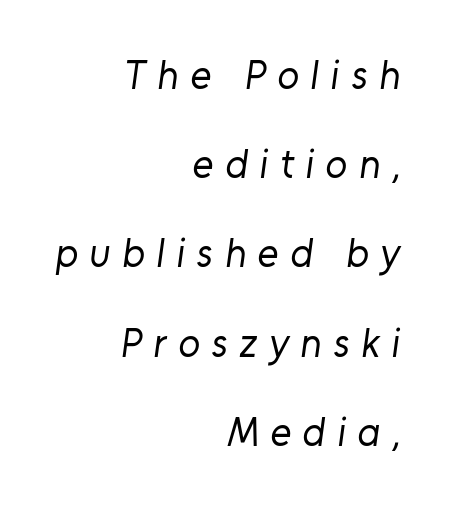
Notice how the passage keeps a crisp vertical edge on the right only. The letters advance in unequal steps, a hallmark of proportional type. Tracking here is generous; glyphs stand well apart from one another. A typesetter would call this leading open, well beyond the default. Anything drawn beneath the words? Only blank space. These glyphs show unthickened strokes, regular width or finer.
